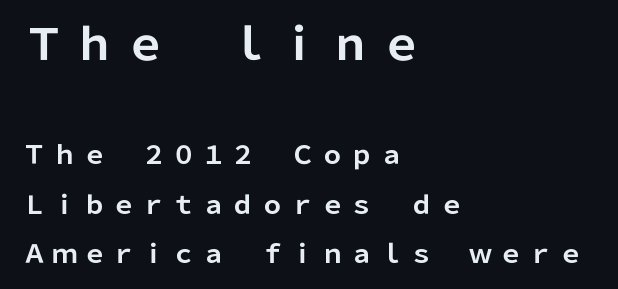
{"serif": "no", "italic": "no", "bold": "yes", "weight": "bold", "width": "normal", "stroke_contrast": "low", "x_height": "medium", "monospaced": "no", "underline": "no", "align": "left", "line_spacing": "loose", "line_spacing_ratio": 1.99, "larger_block": "first", "size_ratio": 1.72, "glyph_px": 43}
